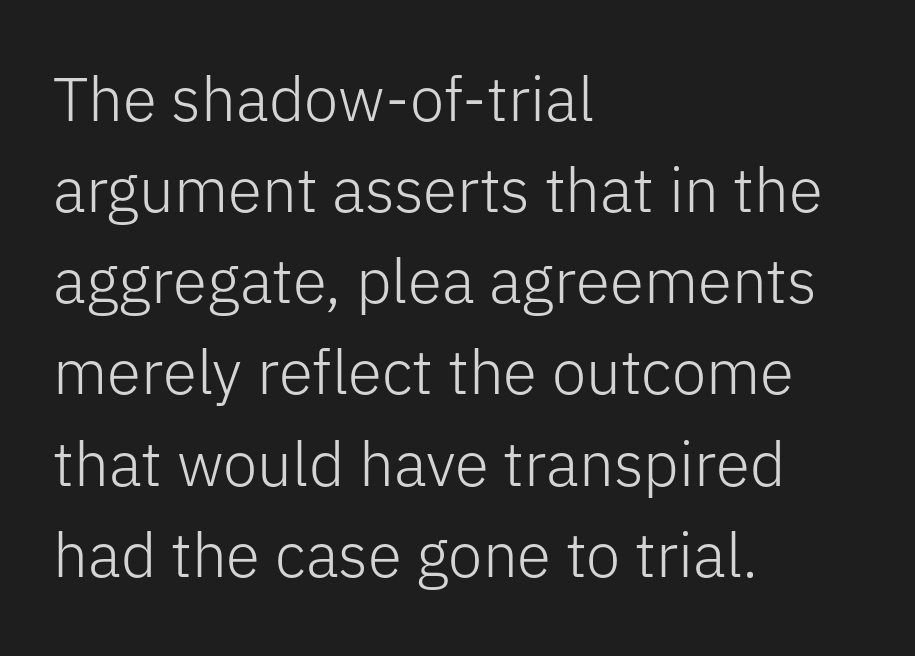
The image shows 62 px light sans-serif type, upright; set left-aligned, normal line spacing (1.47x), normal letter spacing, not underlined; low stroke contrast and a medium x-height.
